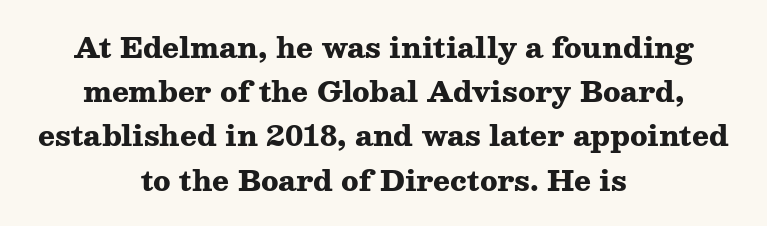
{"serif": "yes", "italic": "no", "bold": "yes", "weight": "heavy", "width": "wide", "stroke_contrast": "medium", "x_height": "medium", "monospaced": "no", "underline": "no", "align": "center", "line_spacing": "normal", "line_spacing_ratio": 1.58, "letter_spacing": "normal", "letter_spacing_em": 0.0, "glyph_px": 28}
